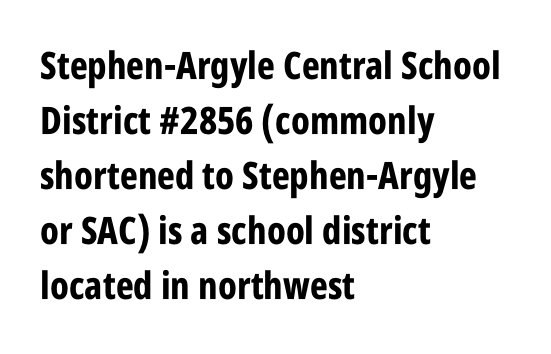
{"serif": "no", "italic": "no", "bold": "yes", "weight": "bold", "width": "condensed", "stroke_contrast": "low", "x_height": "large", "monospaced": "no", "underline": "no", "align": "left", "line_spacing": "normal", "line_spacing_ratio": 1.45, "letter_spacing": "normal", "letter_spacing_em": 0.0, "glyph_px": 38}
